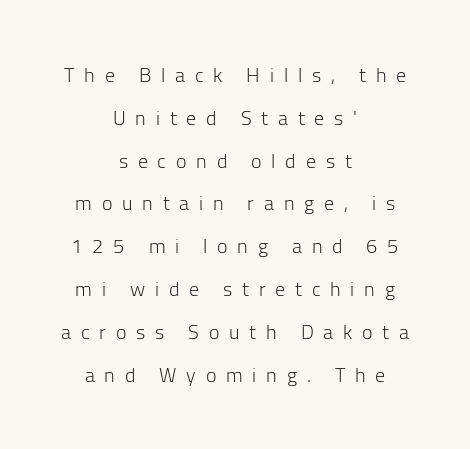
The passage shown is not bold in any degree. The letters stand straight up with perfectly vertical stems. The passage shown is not underscored anywhere. Vertical spacing — loose. The paragraph shown floats in the horizontal middle.
